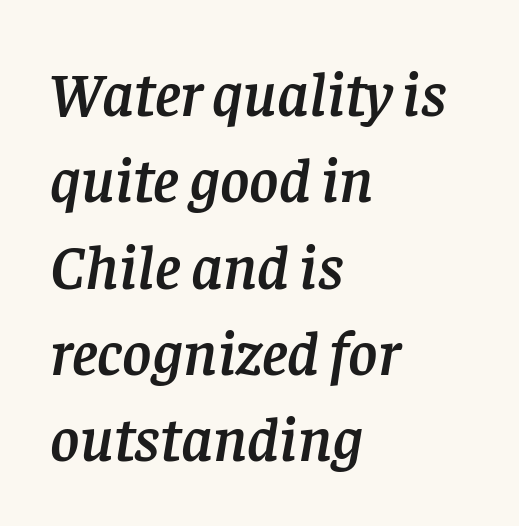
The rendering applies a slant to the glyphs. Vertically, the passage feels balanced, rows spaced as you'd expect. Spacing between characters is what you'd get straight out of the box. The paragraph has a hard left edge and a soft right edge. Proportional: the letters do not fall into vertical columns.
